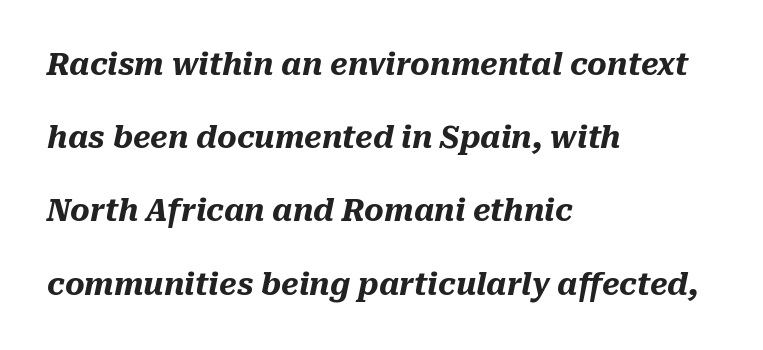
Q: Is the text bold? A: Yes.
Q: Is the text italic (slanted)? A: Yes, it leans right by about 10 degrees.
Q: Is the text underlined? A: No.
Q: How is the paragraph aligned? A: Left-aligned.
Q: Is the spacing between letters normal or unusually wide? A: Normal.
Q: Is the spacing between lines tight, normal or loose? A: Loose.
Q: Width (condensed, normal, or wide)? A: Normal.
Q: Stroke contrast? A: Medium.
Q: x-height? A: Medium.
Q: Monospaced? A: No.
